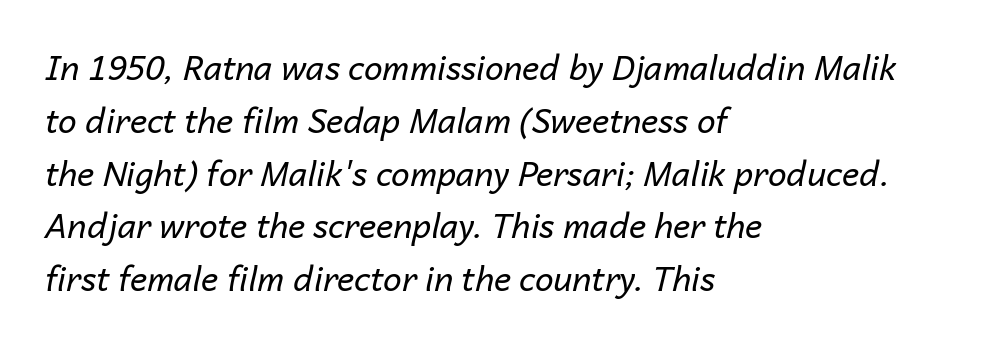
Q: Is the text bold? A: No.
Q: Is the text italic (slanted)? A: Yes, it leans right by about 14 degrees.
Q: Is the text underlined? A: No.
Q: How is the paragraph aligned? A: Left-aligned.
Q: Is the spacing between letters normal or unusually wide? A: Normal.
Q: Is the spacing between lines tight, normal or loose? A: Normal.
Q: Width (condensed, normal, or wide)? A: Normal.
Q: Stroke contrast? A: Low.
Q: x-height? A: Medium.
Q: Monospaced? A: No.
